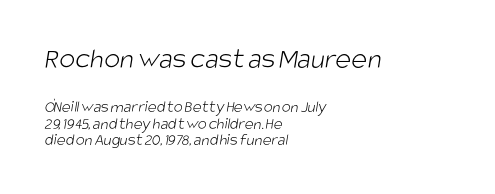
The image shows 30 px light, condensed sans-serif type; set left-aligned, tight line spacing (0.99x), normal letter spacing, not underlined; the first (top) block is 1.76x larger; low stroke contrast and a large x-height.
